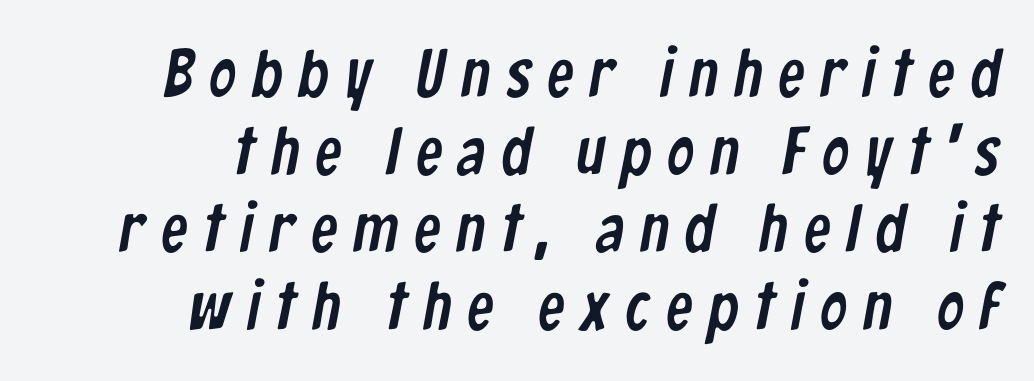
Here the glyphs are tracked loosely, breaking word shapes into spaced letters. Plain, unruled lines of type. Each letter keeps its own natural width here, so spacing adapts to shape. Layout note: lines flush right.
